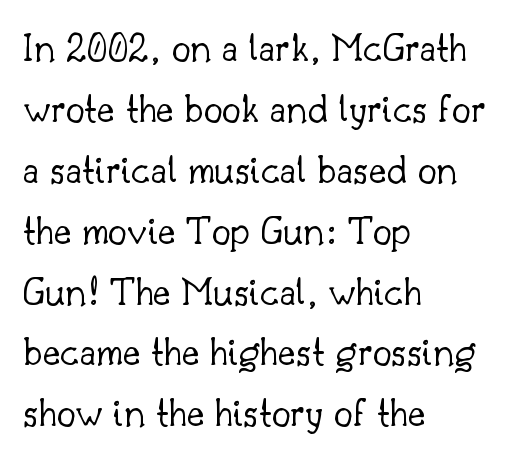
Q: Is the text bold? A: No.
Q: Is the text italic (slanted)? A: No, it is upright.
Q: Is the text underlined? A: No.
Q: How is the paragraph aligned? A: Left-aligned.
Q: Is the spacing between letters normal or unusually wide? A: Normal.
Q: Is the spacing between lines tight, normal or loose? A: Normal.
Q: Width (condensed, normal, or wide)? A: Normal.
Q: Stroke contrast? A: Low.
Q: x-height? A: Small.
Q: Monospaced? A: No.
